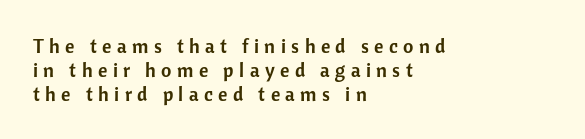
The paragraph shown leans on its left margin. The face used here is rendered with a markedly widened letterfit. Glance below the letters and you will spot only blank space. It's the straight-up-and-down kind of type.
